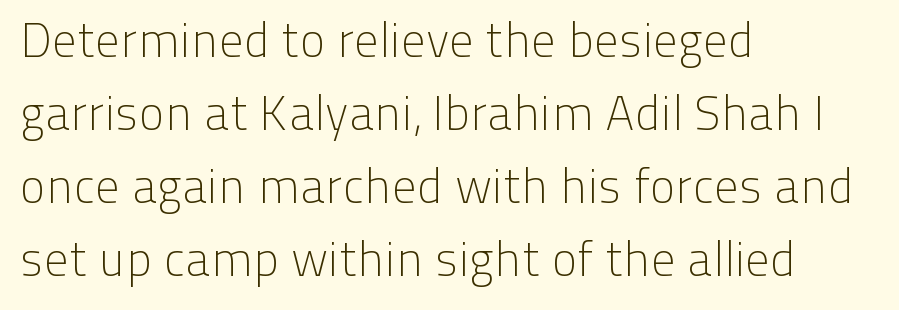
{"serif": "no", "italic": "no", "bold": "no", "weight": "light", "width": "normal", "stroke_contrast": "low", "x_height": "medium", "monospaced": "no", "underline": "no", "align": "left", "line_spacing": "normal", "line_spacing_ratio": 1.49, "letter_spacing": "normal", "letter_spacing_em": 0.0, "glyph_px": 49}
